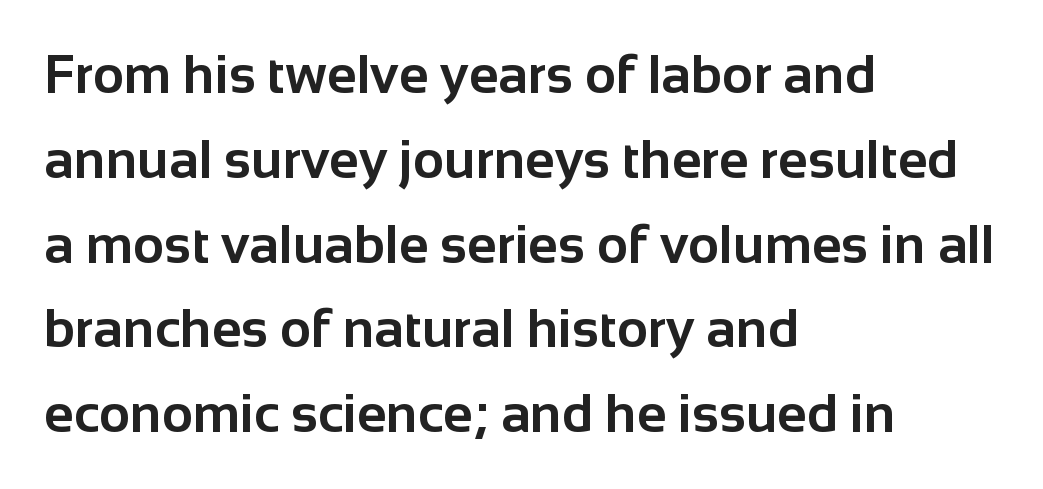
Q: Is the text bold? A: Yes.
Q: Is the text italic (slanted)? A: No, it is upright.
Q: Is the typeface a serif or a sans-serif typeface? A: Sans-serif.
Q: Is the text underlined? A: No.
Q: How is the paragraph aligned? A: Left-aligned.
Q: Is the spacing between letters normal or unusually wide? A: Normal.
Q: Is the spacing between lines tight, normal or loose? A: Normal.
Q: Width (condensed, normal, or wide)? A: Normal.
Q: Stroke contrast? A: Low.
Q: x-height? A: Medium.
Q: Monospaced? A: No.
